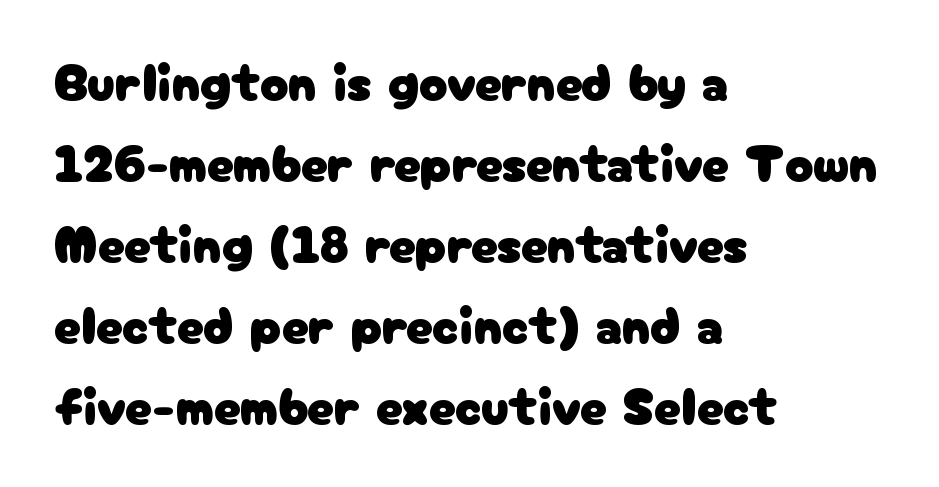
The image shows 53 px sans-serif type, upright; set left-aligned, normal line spacing (1.53x), normal letter spacing, not underlined; low stroke contrast and a medium x-height.
